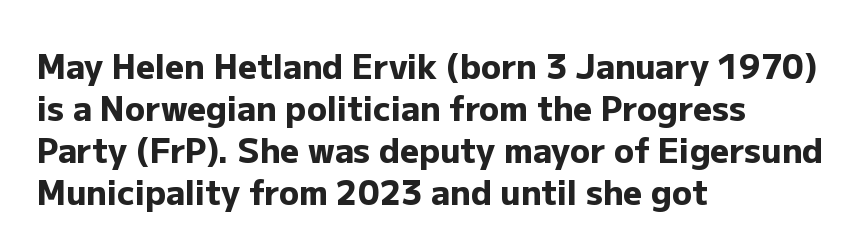
{"serif": "no", "italic": "no", "bold": "yes", "weight": "heavy", "width": "normal", "stroke_contrast": "low", "x_height": "medium", "monospaced": "no", "underline": "no", "align": "left", "line_spacing": "normal", "line_spacing_ratio": 1.27, "letter_spacing": "normal", "letter_spacing_em": 0.0, "glyph_px": 33}
